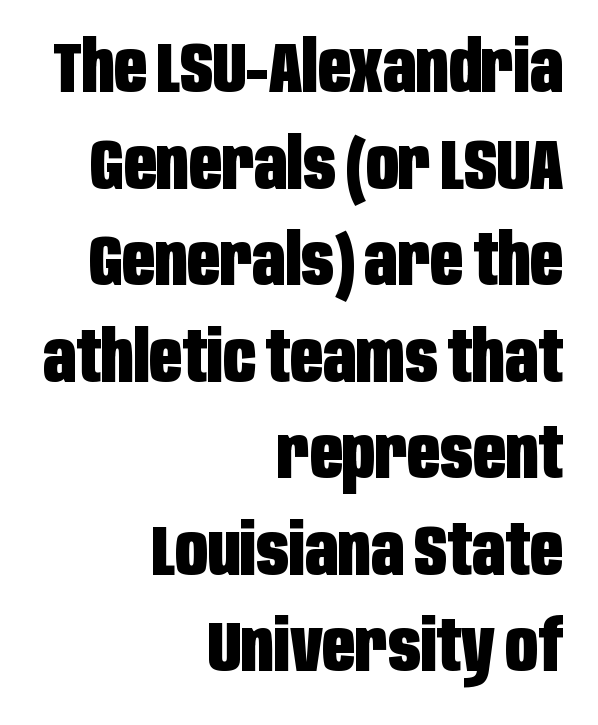
Q: Is the text bold? A: Yes.
Q: Is the text italic (slanted)? A: No, it is upright.
Q: Is the typeface a serif or a sans-serif typeface? A: Sans-serif.
Q: Is the text underlined? A: No.
Q: How is the paragraph aligned? A: Right-aligned.
Q: Is the spacing between letters normal or unusually wide? A: Normal.
Q: Is the spacing between lines tight, normal or loose? A: Normal.
Q: Width (condensed, normal, or wide)? A: Condensed.
Q: Stroke contrast? A: Low.
Q: x-height? A: Large.
Q: Monospaced? A: No.
